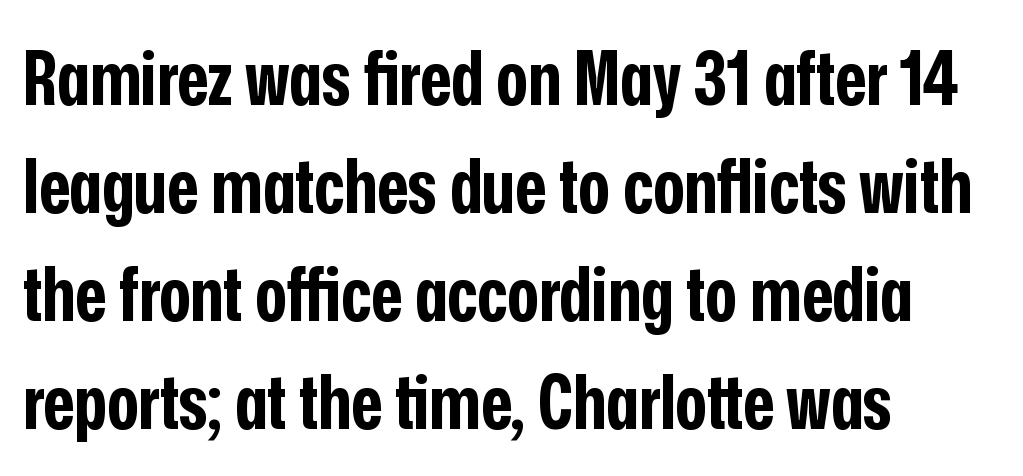
The axis of the letterforms is exactly vertical. Underlining? Definitely not there. Evenly set lines give the paragraph a standard silhouette. The rendering anchors every line to the left-hand side. A typesetter would call this proportional, since set widths differ per character. Heavy, bold letterforms.
